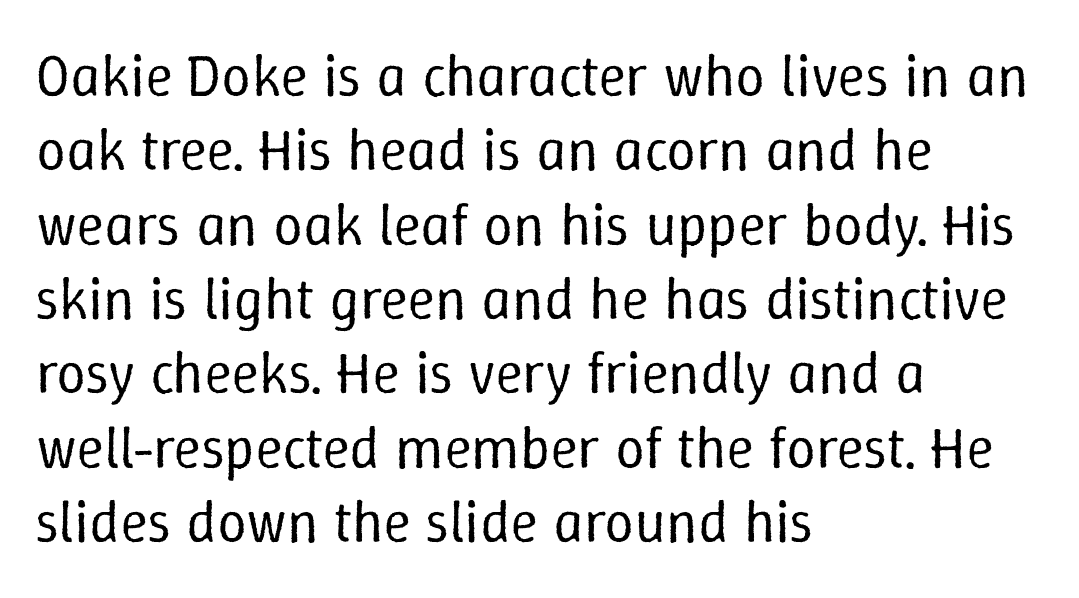
Nobody drew a line under any word here. Is there much room between lines? A standard amount, neither cramped nor airy. Bold? No — there's no thickening of the strokes. The rendering keeps characters at their native spacing. Alignment: flush left. Posture: vertical.
